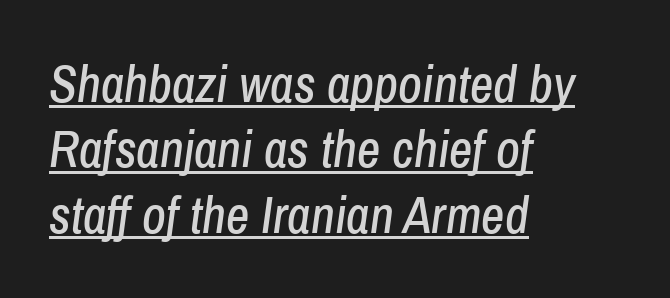
Note the varied advance widths — an 'i' is clearly narrower than an 'm'. There's an unmistakable incline to the writing here. Tracking here is standard; glyphs follow each other at the usual distance. Each line of the rendering has a horizontal stroke beneath the glyphs.
